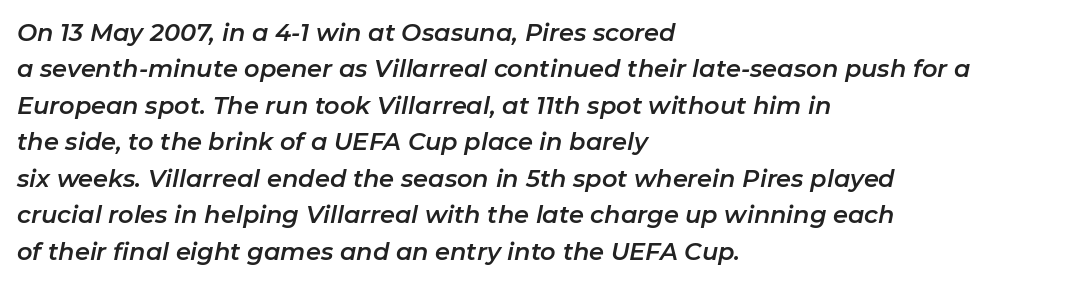
An italicized treatment has been applied to the whole sample. Layout note: lines flush left. Successive baselines arrive at the customary interval. Each word holds together tightly as a unit, with standard inter-letter gaps. The words here are not underlined.
